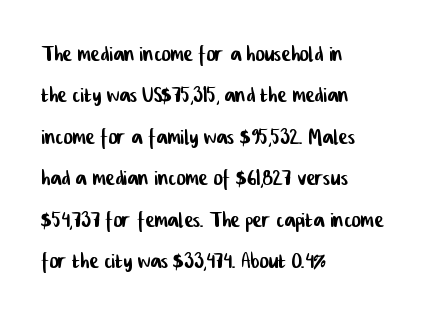
Q: Is the typeface a serif or a sans-serif typeface? A: Sans-serif.
Q: Is the text underlined? A: No.
Q: How is the paragraph aligned? A: Left-aligned.
Q: Is the spacing between letters normal or unusually wide? A: Normal.
Q: Is the spacing between lines tight, normal or loose? A: Normal.
Q: Width (condensed, normal, or wide)? A: Condensed.
Q: Stroke contrast? A: Low.
Q: x-height? A: Medium.
Q: Monospaced? A: No.
